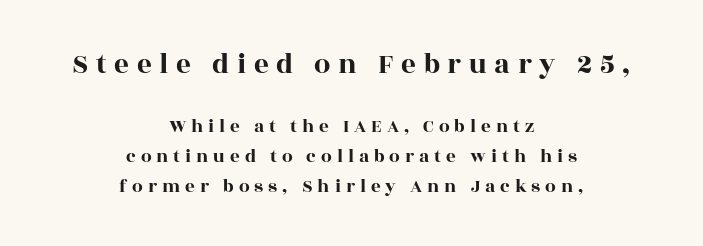
The space beneath each line is pristine and unruled. The font family rendered here belongs to the serif group. Nope, not italic — everything's standing straight. Glyph-to-glyph distance is far greater than everyday printed text. Which margin do the lines hug? Neither — every line sits in the middle.
